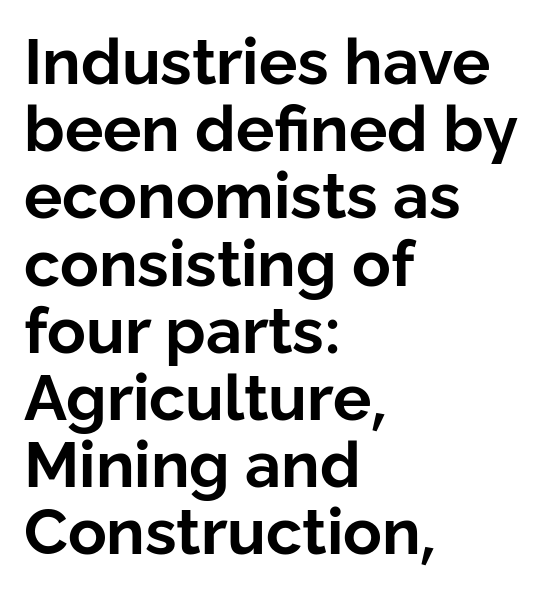
The image shows 64 px bold sans-serif type, upright; set left-aligned, tight line spacing (1.05x), normal letter spacing, not underlined; low stroke contrast and a medium x-height.
